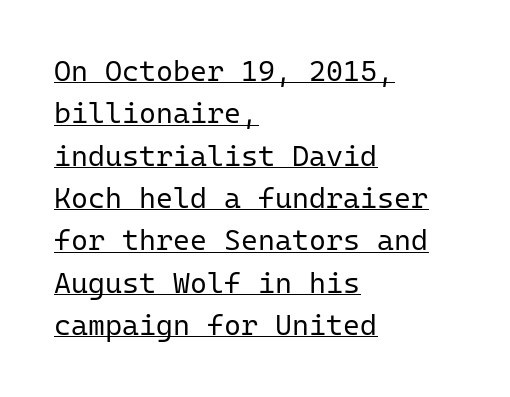
The image shows 29 px regular-weight sans-serif type, upright, monospaced; set left-aligned, normal line spacing (1.46x), normal letter spacing, underlined; low stroke contrast and a medium x-height.
